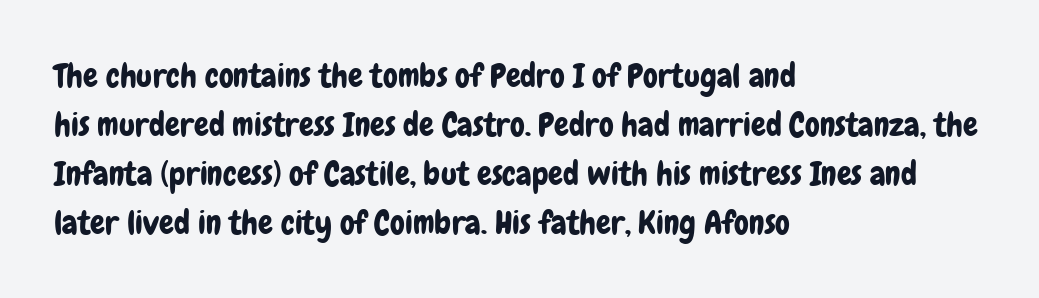
The image shows 33 px condensed sans-serif type, upright; set left-aligned, normal line spacing (1.48x), normal letter spacing, not underlined; low stroke contrast and a medium x-height.
